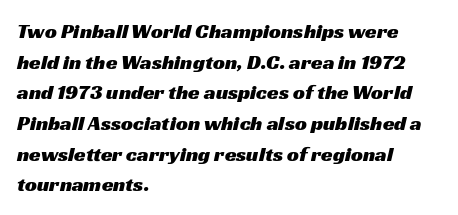
Honestly, the letter spacing is just normal — you wouldn't notice it. Is there much room between lines? A standard amount, neither cramped nor airy. Horizontal alignment here is leftward, the default for most running prose. Glance below the letters and you will spot only blank space.
